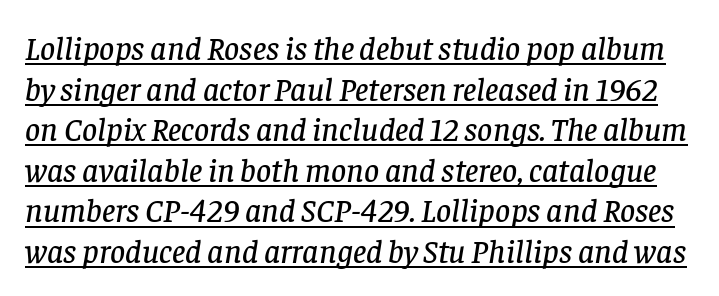
Q: Is the text italic (slanted)? A: Yes, it leans right by about 8 degrees.
Q: Is the typeface a serif or a sans-serif typeface? A: Serif.
Q: Is the text underlined? A: Yes.
Q: Is the spacing between letters normal or unusually wide? A: Normal.
Q: Width (condensed, normal, or wide)? A: Normal.
Q: Stroke contrast? A: Low.
Q: x-height? A: Large.
Q: Monospaced? A: No.
